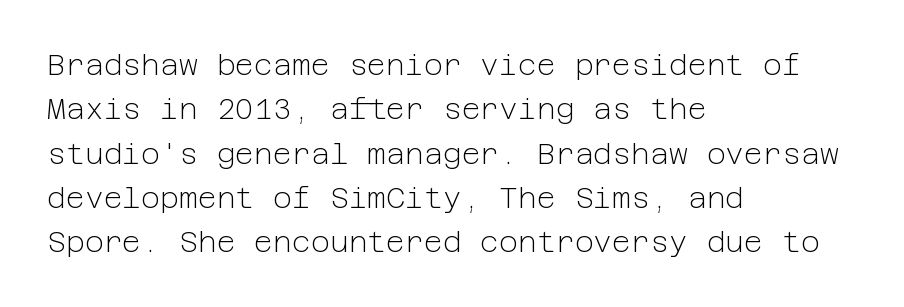
The image shows 29 px light sans-serif type, upright; set left-aligned, normal line spacing (1.53x), normal letter spacing, not underlined; low stroke contrast and a medium x-height.
